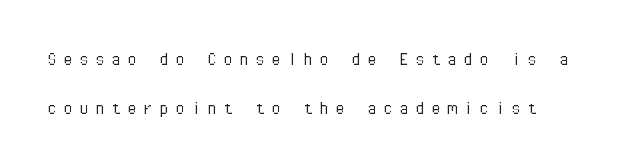
Stroke mass is kept to a normal reading level or below. You can tell it's not italic because the verticals are truly vertical. Nobody drew a line under any word here. Each word looks stretched out because of the extra space between its letters. How would I describe the line gaps? Wide and relaxed.
